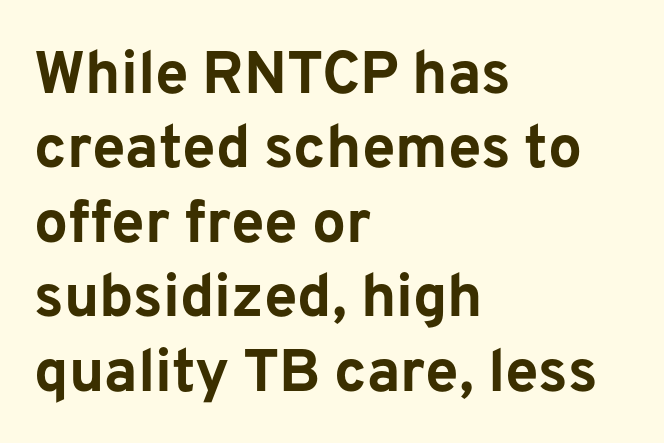
The image shows 60 px bold sans-serif type, upright; set left-aligned, line spacing 1.24x, normal letter spacing, not underlined; low stroke contrast and a medium x-height.
